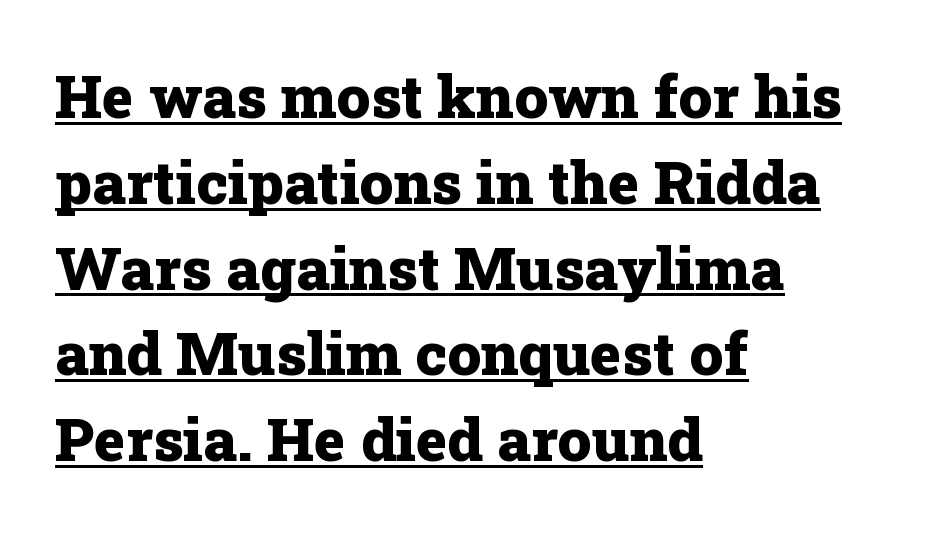
Teacher's note: observe the even left margin — that is flush-left alignment. Honestly, the letter spacing is just normal — you wouldn't notice it. The passage shown is typed in a proportional face where columns would drift. The passage shown is emphatically bold. A typesetter would call this leading conventional body-copy spacing.
